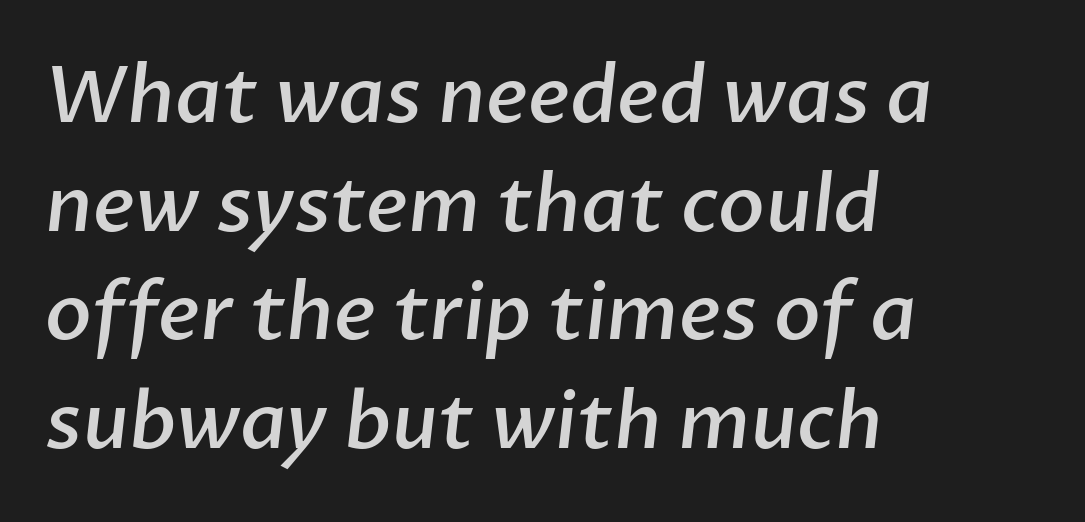
Q: Is the text bold? A: Semi-bold.
Q: Is the typeface a serif or a sans-serif typeface? A: Sans-serif.
Q: Is the text underlined? A: No.
Q: How is the paragraph aligned? A: Left-aligned.
Q: Is the spacing between letters normal or unusually wide? A: Normal.
Q: Is the spacing between lines tight, normal or loose? A: Normal.
Q: Width (condensed, normal, or wide)? A: Normal.
Q: Stroke contrast? A: Low.
Q: x-height? A: Medium.
Q: Monospaced? A: No.
